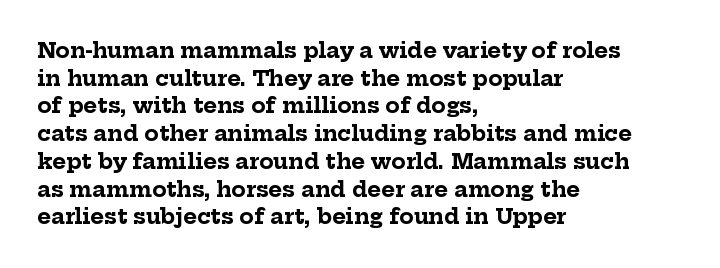
{"italic": "no", "bold": "yes", "underline": "no", "align": "left", "line_spacing": "normal", "line_spacing_ratio": 1.32, "letter_spacing": "normal", "letter_spacing_em": 0.0, "glyph_px": 21}
